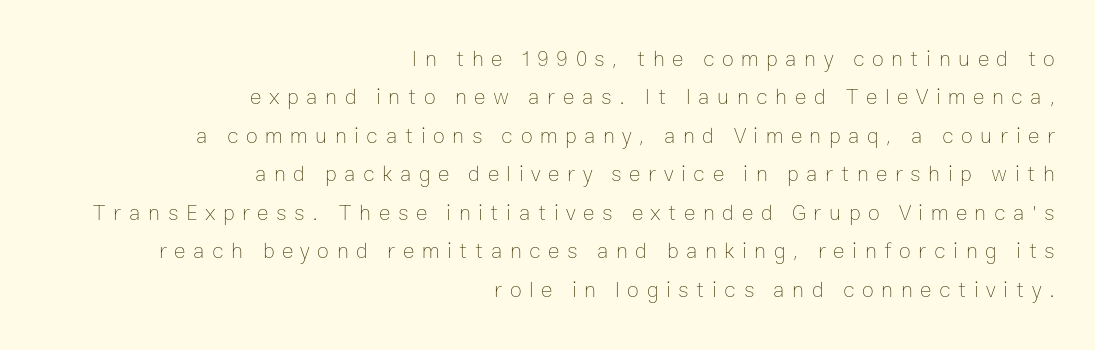
Quick note: underline off. A light-to-regular cut is what we see here. The type is letterspaced generously, with wide tracking. A typesetter would mark this as roman, not italic. These lines are set flush right with a ragged left edge.
